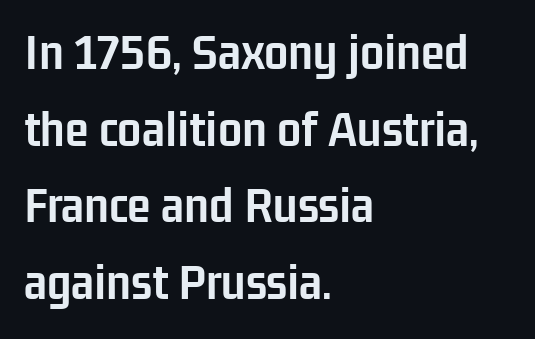
What stands out about the letter spacing? Nothing — it is the standard amount. The letters advance in unequal steps, a hallmark of proportional type. Students, observe: this is what conventionally led text looks like. Nope, not italic — everything's standing straight. This rendering employs a face without finishing strokes, i.e., a sans-serif.
